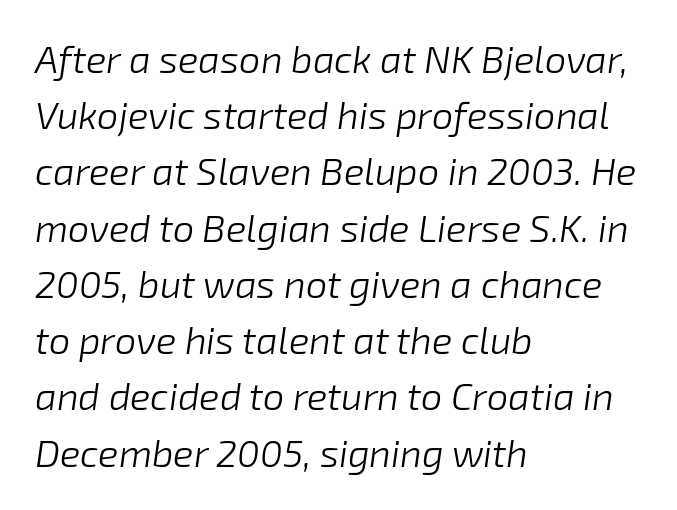
Q: Is the text bold? A: No.
Q: Is the text italic (slanted)? A: Yes, it leans right by about 8 degrees.
Q: Is the text underlined? A: No.
Q: How is the paragraph aligned? A: Left-aligned.
Q: Is the spacing between letters normal or unusually wide? A: Normal.
Q: Is the spacing between lines tight, normal or loose? A: Normal.
Q: Width (condensed, normal, or wide)? A: Normal.
Q: Stroke contrast? A: Low.
Q: x-height? A: Medium.
Q: Monospaced? A: No.
